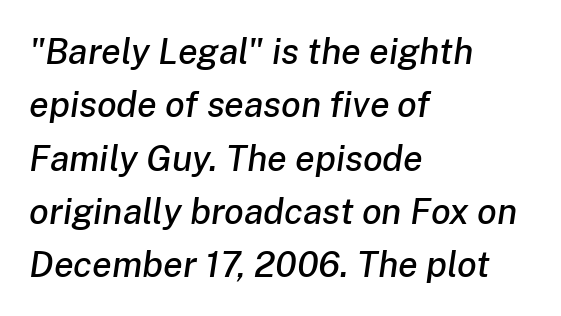
The image shows 36 px text type, italic (leaning right); set left-aligned, normal line spacing (1.48x), normal letter spacing, not underlined; low stroke contrast and a medium x-height.
